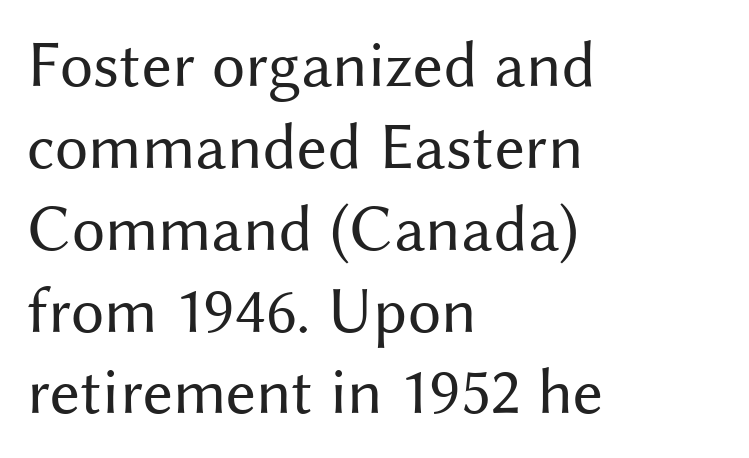
{"serif": "no", "italic": "no", "bold": "no", "weight": "regular", "width": "normal", "stroke_contrast": "medium", "x_height": "medium", "monospaced": "no", "underline": "no", "align": "left", "line_spacing_ratio": 1.24, "letter_spacing": "normal", "letter_spacing_em": 0.0, "glyph_px": 66}
